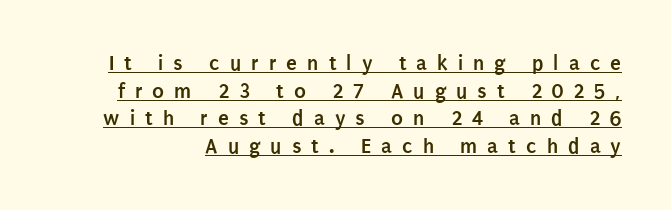
The image shows 22 px bold type, upright; set normal line spacing (1.26x), unusually wide letter spacing (+0.46 em), underlined.
